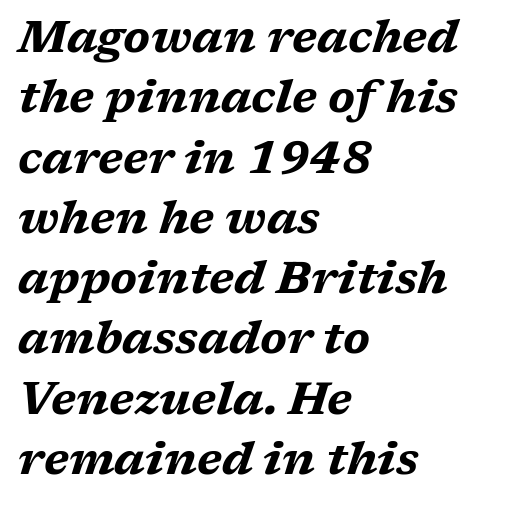
How are the letters spaced? Ordinarily, with no added tracking. Check under the words: just untouched page. Bold? Absolutely — the strokes are thick and heavy. Compared with a centered layout, this one pins lines to the left instead.
